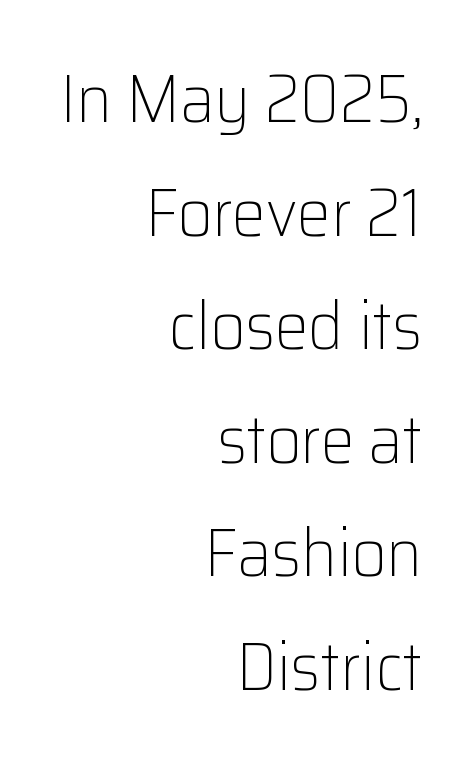
Q: Is the text bold? A: No.
Q: Is the text italic (slanted)? A: No, it is upright.
Q: Is the typeface a serif or a sans-serif typeface? A: Sans-serif.
Q: Is the text underlined? A: No.
Q: How is the paragraph aligned? A: Right-aligned.
Q: Is the spacing between letters normal or unusually wide? A: Normal.
Q: Is the spacing between lines tight, normal or loose? A: Normal.
Q: Width (condensed, normal, or wide)? A: Normal.
Q: Stroke contrast? A: Low.
Q: x-height? A: Medium.
Q: Monospaced? A: No.
